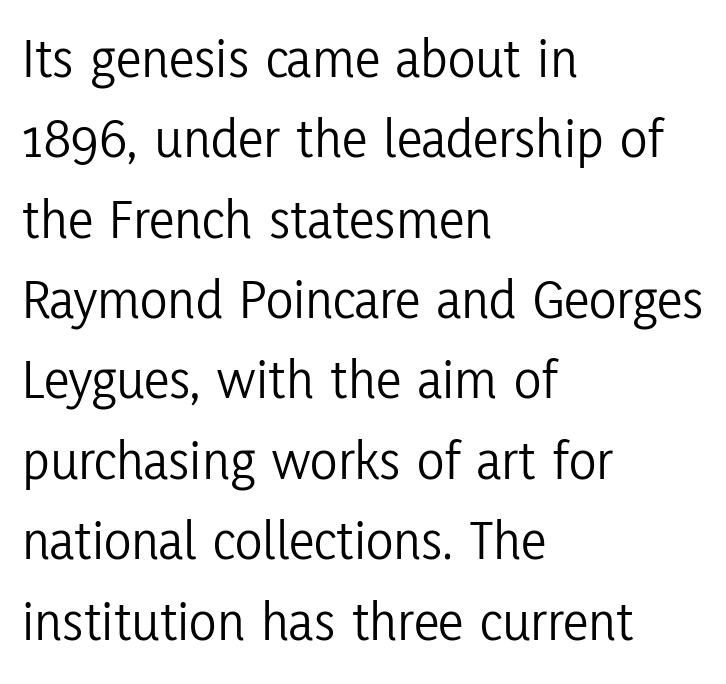
{"serif": "no", "italic": "no", "bold": "no", "weight": "light", "width": "condensed", "stroke_contrast": "low", "x_height": "medium", "monospaced": "no", "underline": "no", "align": "left", "line_spacing": "normal", "line_spacing_ratio": 1.41, "letter_spacing": "normal", "letter_spacing_em": 0.0, "glyph_px": 57}
